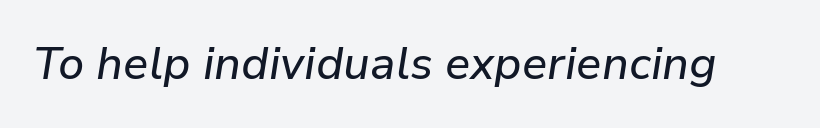
The image shows 45 px text type, italic (leaning right); set normal letter spacing, not underlined; low stroke contrast and a medium x-height.
